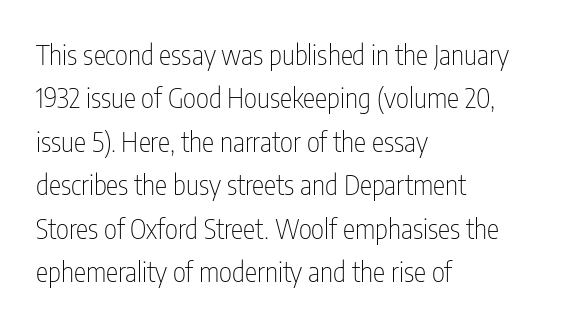
The image shows 28 px thin, condensed sans-serif type, upright; set left-aligned, normal line spacing (1.55x), normal letter spacing, not underlined; low stroke contrast and a medium x-height.
